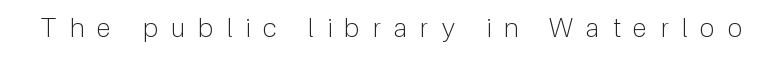
Q: Is the text bold? A: No.
Q: Is the text italic (slanted)? A: No, it is upright.
Q: Is the text underlined? A: No.
Q: Is the spacing between letters normal or unusually wide? A: Unusually wide.
